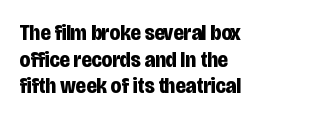
Q: Is the text bold? A: Yes.
Q: Is the text italic (slanted)? A: No, it is upright.
Q: Is the text underlined? A: No.
Q: How is the paragraph aligned? A: Left-aligned.
Q: Is the spacing between letters normal or unusually wide? A: Normal.
